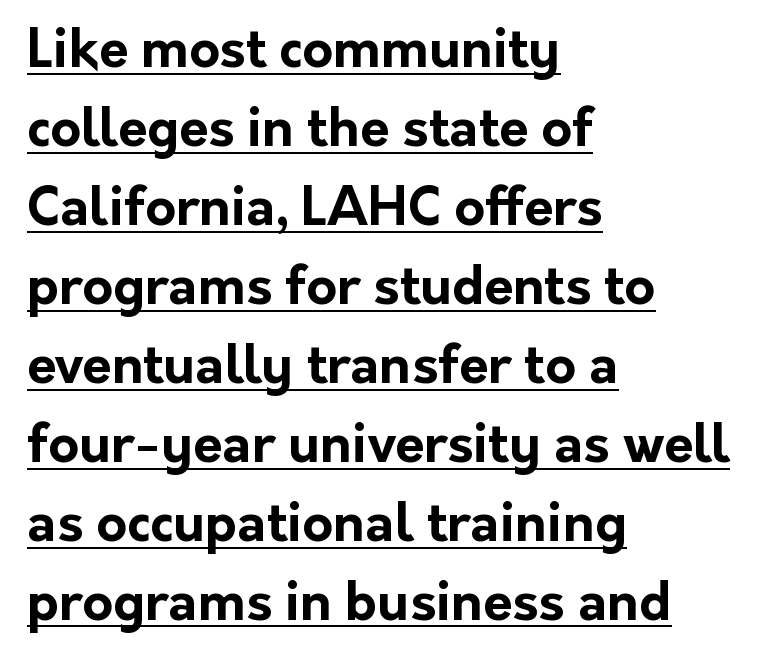
The image shows 53 px bold sans-serif type, upright; set left-aligned, normal line spacing (1.49x), normal letter spacing, underlined; low stroke contrast and a medium x-height.
